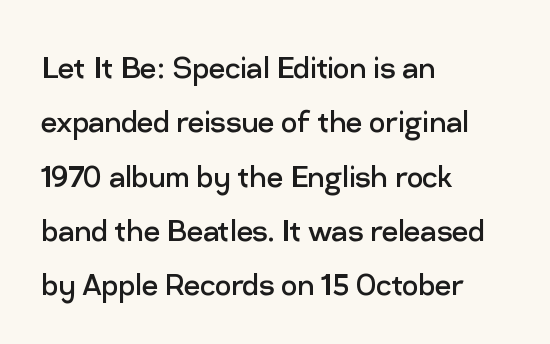
{"serif": "no", "italic": "no", "bold": "no", "weight": "regular", "width": "normal", "stroke_contrast": "low", "x_height": "medium", "monospaced": "no", "underline": "no", "align": "left", "line_spacing": "normal", "line_spacing_ratio": 1.51, "letter_spacing": "normal", "letter_spacing_em": 0.0, "glyph_px": 36}
